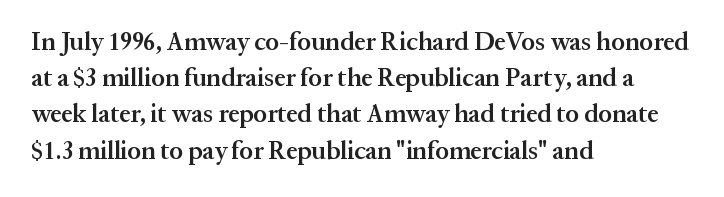
Q: Is the text bold? A: Semi-bold.
Q: Is the text italic (slanted)? A: No, it is upright.
Q: Is the text underlined? A: No.
Q: How is the paragraph aligned? A: Left-aligned.
Q: Is the spacing between letters normal or unusually wide? A: Normal.
Q: Is the spacing between lines tight, normal or loose? A: Normal.
